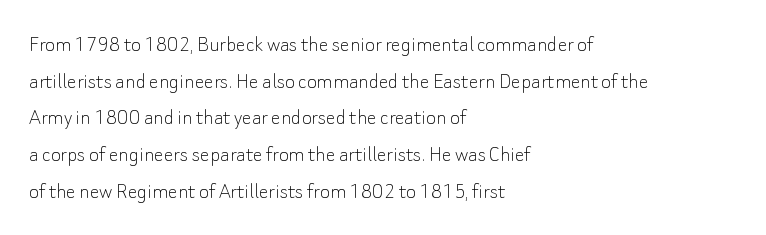
{"italic": "no", "bold": "no", "underline": "no", "align": "left", "line_spacing": "normal", "line_spacing_ratio": 1.53, "letter_spacing": "normal", "letter_spacing_em": 0.0, "glyph_px": 24}
